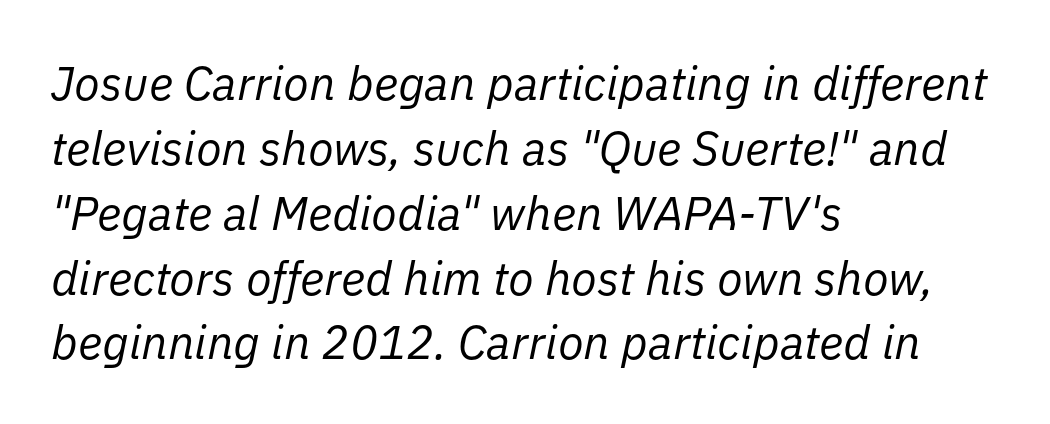
The rendering keeps characters at their native spacing. A classic flush-left, rag-right setting is used for this passage. In terms of posture, this sample is oblique. Spacing verdict: proportional, widths tailored to each character. The glyphs are unaccompanied by any horizontal stroke below them. Stems and bowls with no extra thickness — not bold.
